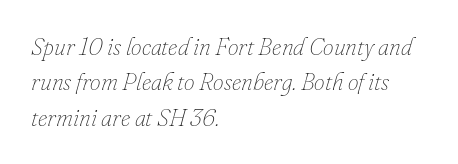
Q: Is the text bold? A: No.
Q: Is the text italic (slanted)? A: Yes, it leans right by about 16 degrees.
Q: Is the text underlined? A: No.
Q: How is the paragraph aligned? A: Left-aligned.
Q: Is the spacing between letters normal or unusually wide? A: Normal.
Q: Is the spacing between lines tight, normal or loose? A: Normal.
